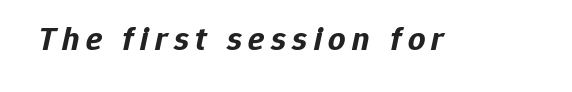
{"italic": "yes", "lean": "right", "slant_degrees": 12, "bold": "yes", "weight": "bold", "width": "normal", "stroke_contrast": "low", "x_height": "medium", "monospaced": "no", "underline": "no", "glyph_px": 34}
